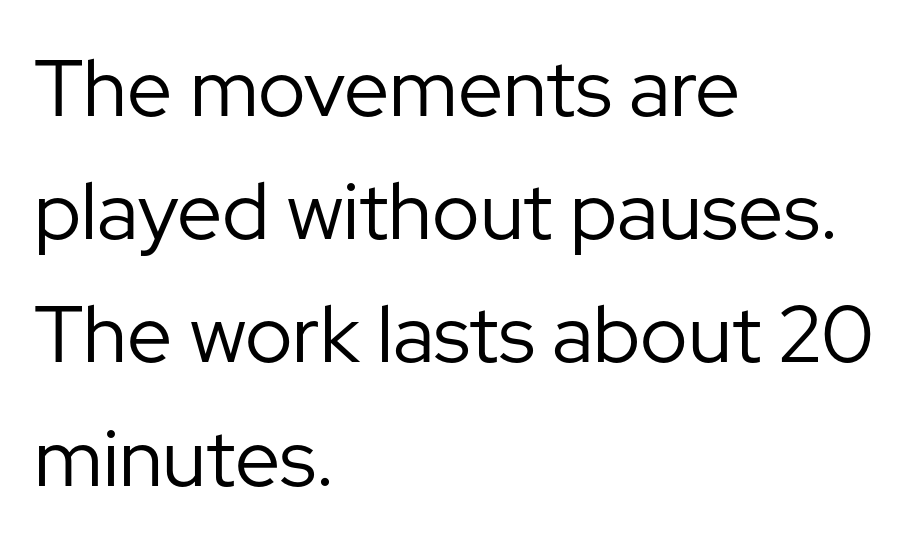
{"serif": "no", "italic": "no", "bold": "no", "weight": "regular", "width": "normal", "stroke_contrast": "low", "x_height": "medium", "monospaced": "no", "underline": "no", "align": "left", "line_spacing": "normal", "line_spacing_ratio": 1.54, "letter_spacing": "normal", "letter_spacing_em": 0.0, "glyph_px": 80}
